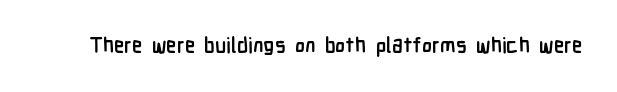
The image shows 21 px bold type, upright; set normal letter spacing, not underlined.
